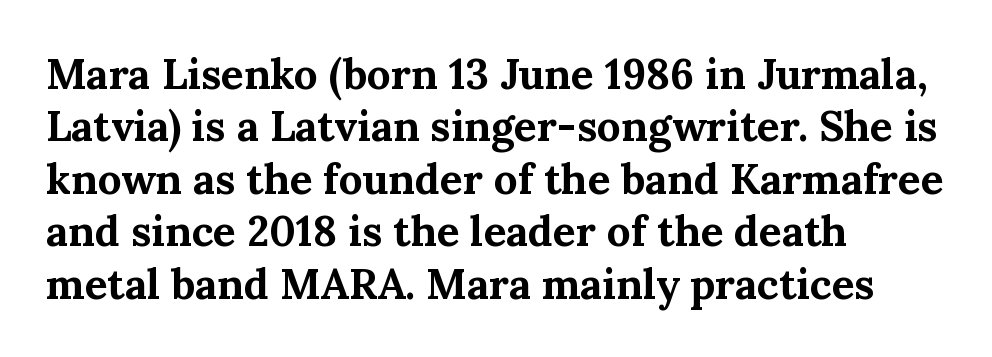
{"serif": "yes", "italic": "no", "bold": "yes", "weight": "bold", "width": "normal", "stroke_contrast": "medium", "x_height": "medium", "monospaced": "no", "underline": "no", "align": "left", "line_spacing": "normal", "line_spacing_ratio": 1.25, "letter_spacing": "normal", "letter_spacing_em": 0.0, "glyph_px": 42}
